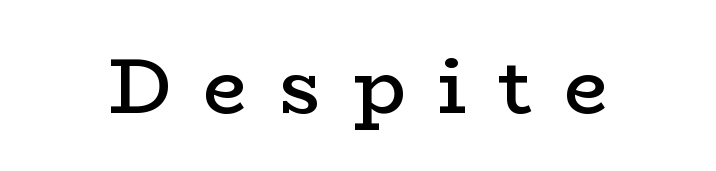
The image shows 78 px semibold, wide serif type, upright; set unusually wide letter spacing (+0.41 em), not underlined; low stroke contrast and a medium x-height.
